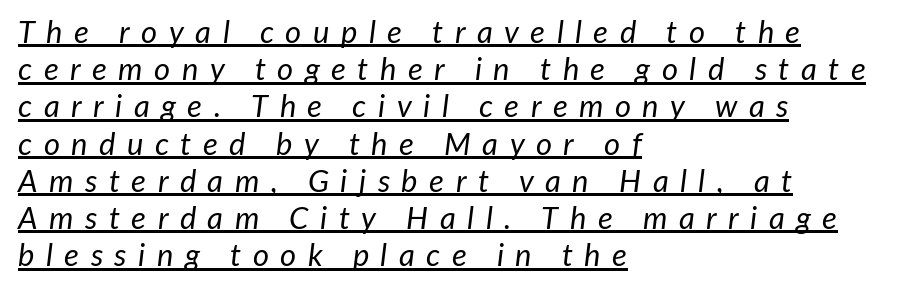
Q: Is the text bold? A: No.
Q: Is the text italic (slanted)? A: Yes, it leans right by about 7 degrees.
Q: Is the text underlined? A: Yes.
Q: How is the paragraph aligned? A: Left-aligned.
Q: Is the spacing between letters normal or unusually wide? A: Unusually wide.
Q: Width (condensed, normal, or wide)? A: Normal.
Q: Stroke contrast? A: Low.
Q: x-height? A: Medium.
Q: Monospaced? A: No.
